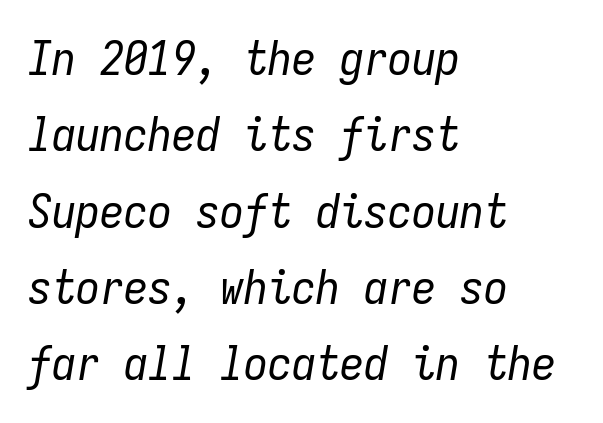
The image shows 48 px regular-weight, condensed type, italic (leaning right), monospaced; set left-aligned, normal line spacing (1.59x), normal letter spacing, not underlined; low stroke contrast and a medium x-height.
